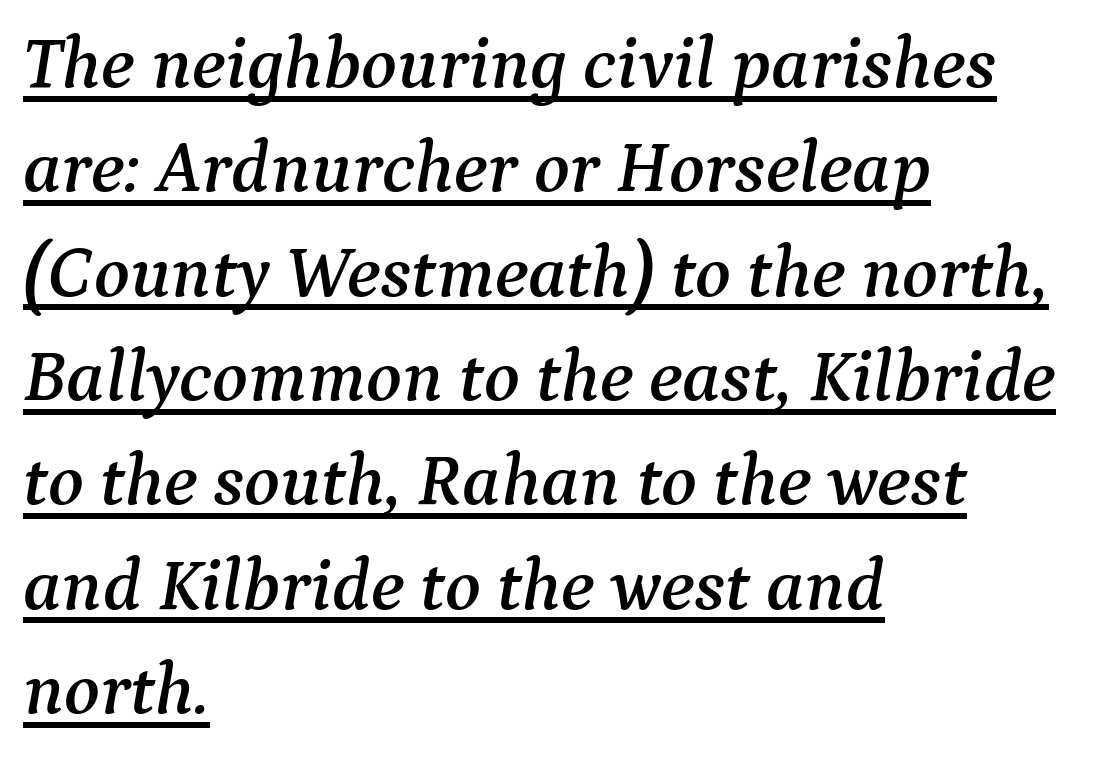
The image shows 74 px serif type, italic (leaning right); set left-aligned, normal line spacing (1.41x), normal letter spacing, underlined; medium stroke contrast and a medium x-height.
